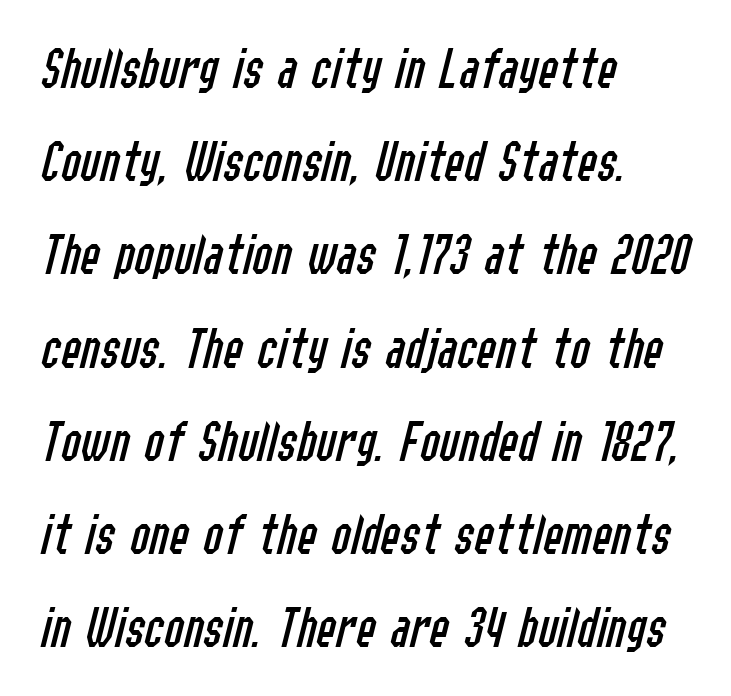
Q: Is the text bold? A: No.
Q: Is the text italic (slanted)? A: Yes, it leans right by about 14 degrees.
Q: Is the text underlined? A: No.
Q: How is the paragraph aligned? A: Left-aligned.
Q: Is the spacing between letters normal or unusually wide? A: Normal.
Q: Is the spacing between lines tight, normal or loose? A: Normal.
Q: Width (condensed, normal, or wide)? A: Condensed.
Q: Stroke contrast? A: Low.
Q: x-height? A: Medium.
Q: Monospaced? A: No.
